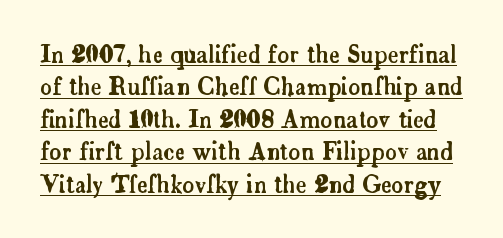
{"italic": "no", "underline": "yes", "line_spacing": "normal", "line_spacing_ratio": 1.41, "letter_spacing": "normal", "letter_spacing_em": 0.0, "glyph_px": 23}
